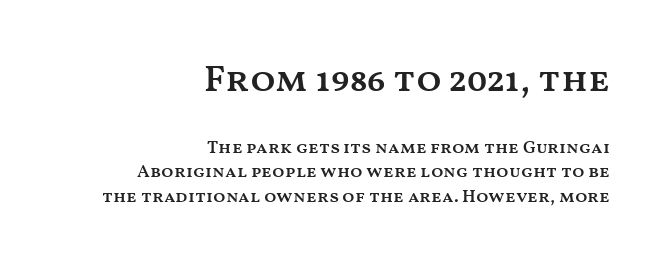
{"italic": "no", "bold": "semi", "weight": "semibold", "width": "wide", "stroke_contrast": "medium", "x_height": "medium", "monospaced": "no", "underline": "no", "align": "right", "line_spacing": "normal", "line_spacing_ratio": 1.36, "letter_spacing": "normal", "letter_spacing_em": 0.0, "larger_block": "first", "size_ratio": 2.06, "glyph_px": 37}
